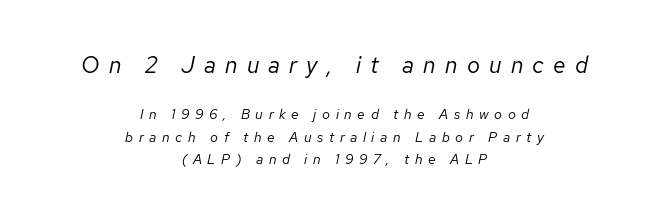
The letters are spread apart with noticeably loose tracking. Underline: absent. In CSS terms this would be text-align: center. The emphasis by scale lands on block number one, above.
